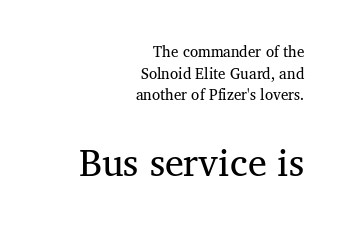
Q: Is the text bold? A: No.
Q: Is the typeface a serif or a sans-serif typeface? A: Serif.
Q: Is the text underlined? A: No.
Q: How is the paragraph aligned? A: Right-aligned.
Q: Is the spacing between letters normal or unusually wide? A: Normal.
Q: Is the spacing between lines tight, normal or loose? A: Normal.
Q: Which block of text is set in a larger size, the first (top) or the second (bottom)? A: The second (bottom) one.
Q: Width (condensed, normal, or wide)? A: Normal.
Q: Stroke contrast? A: Medium.
Q: x-height? A: Medium.
Q: Monospaced? A: No.
